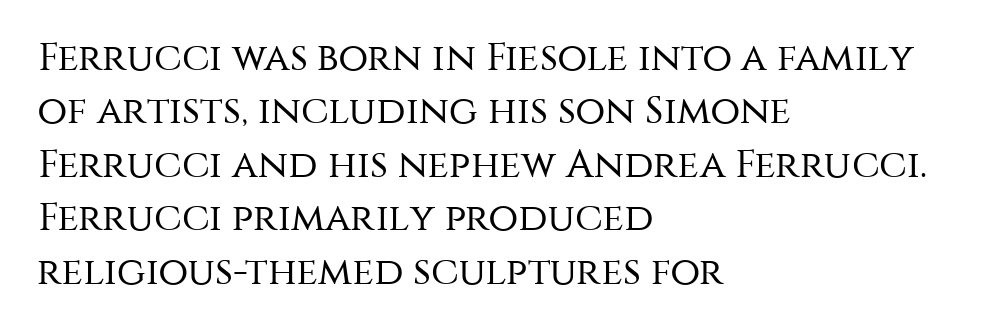
The characters display no serif detailing; their extremities are plain. In CSS terms this would be text-align: left. The area under the type is left untouched. The rendering uses natural spacing where letterforms have individual widths.
